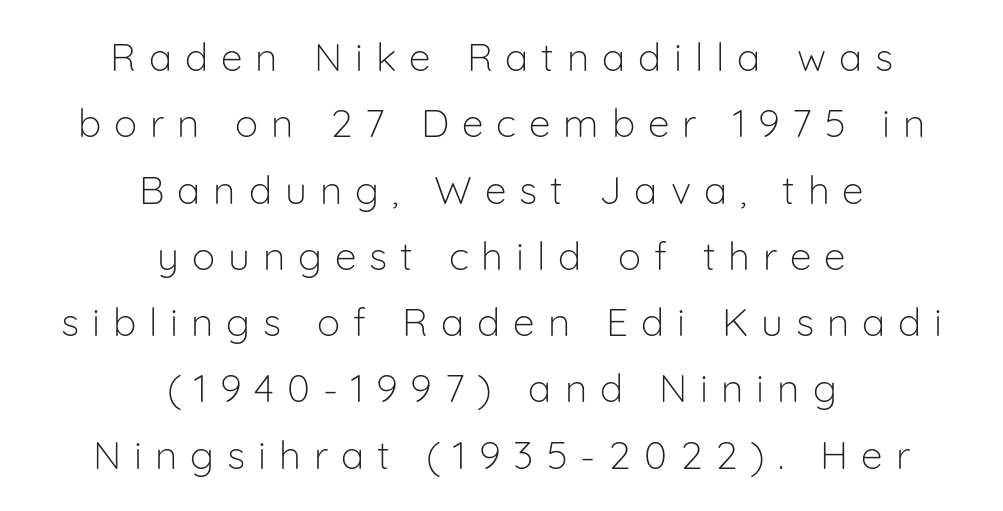
The image shows 39 px light sans-serif type, upright; set centered, normal line spacing (1.7x), unusually wide letter spacing (+0.33 em), not underlined; low stroke contrast and a medium x-height.
